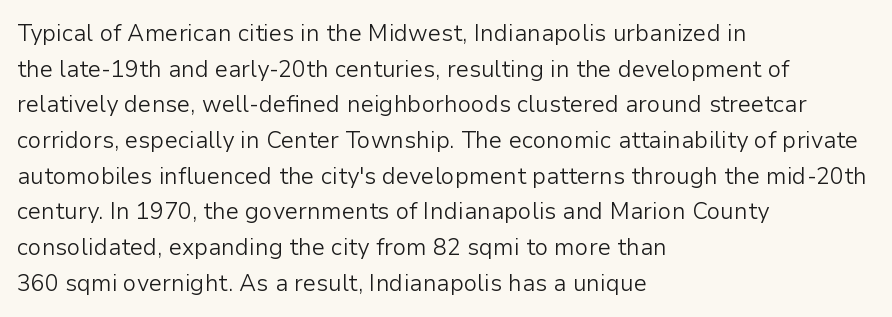
Baseline-to-baseline distance is the conventional proportion of letter height. The passage is arranged the way most books set body copy — flush left. The glyphs are unaccompanied by any horizontal stroke below them. The gaps between neighbouring characters are ordinary and unremarkable.
